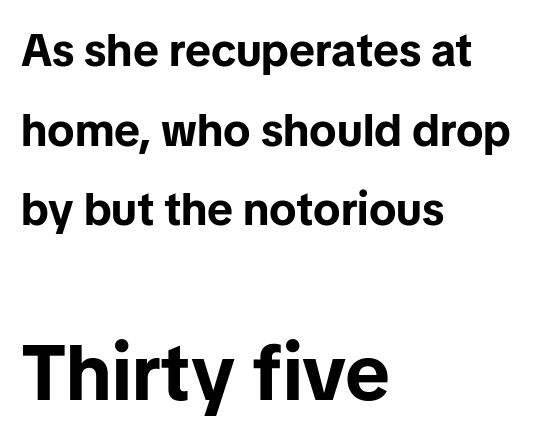
{"serif": "no", "italic": "no", "bold": "yes", "weight": "bold", "width": "normal", "stroke_contrast": "low", "x_height": "medium", "monospaced": "no", "underline": "no", "align": "left", "line_spacing_ratio": 1.77, "letter_spacing": "normal", "letter_spacing_em": 0.0, "larger_block": "second", "size_ratio": 1.73, "glyph_px": 78}
